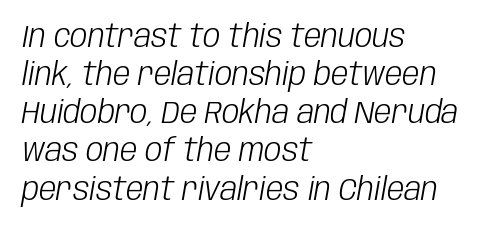
One-word summary of the alignment: left. Inter-character spacing is left at the font's built-in metrics. The passage shown is typed in a proportional face where columns would drift. Characters are canted at an angle relative to the baseline's perpendicular.
